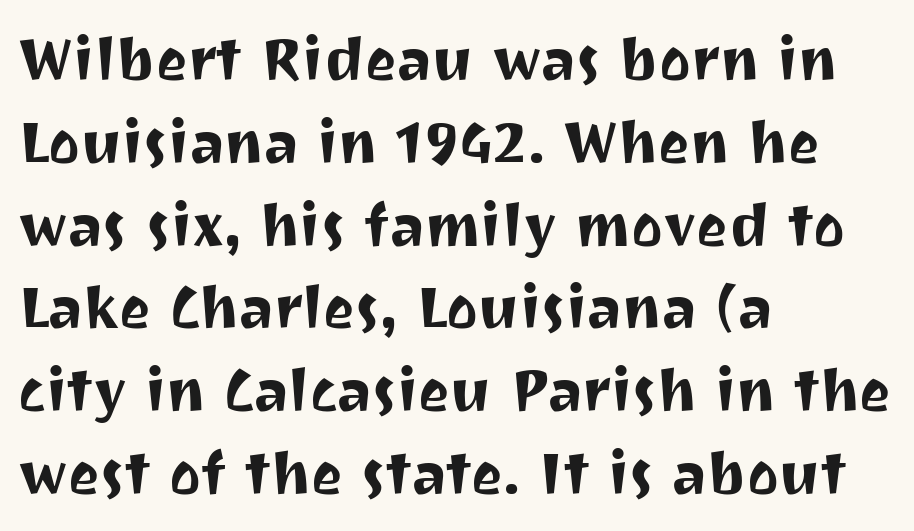
Q: Is the text italic (slanted)? A: No, it is upright.
Q: Is the typeface a serif or a sans-serif typeface? A: Sans-serif.
Q: Is the text underlined? A: No.
Q: How is the paragraph aligned? A: Left-aligned.
Q: Is the spacing between letters normal or unusually wide? A: Normal.
Q: Is the spacing between lines tight, normal or loose? A: Normal.
Q: Width (condensed, normal, or wide)? A: Normal.
Q: Stroke contrast? A: Medium.
Q: x-height? A: Medium.
Q: Monospaced? A: No.
